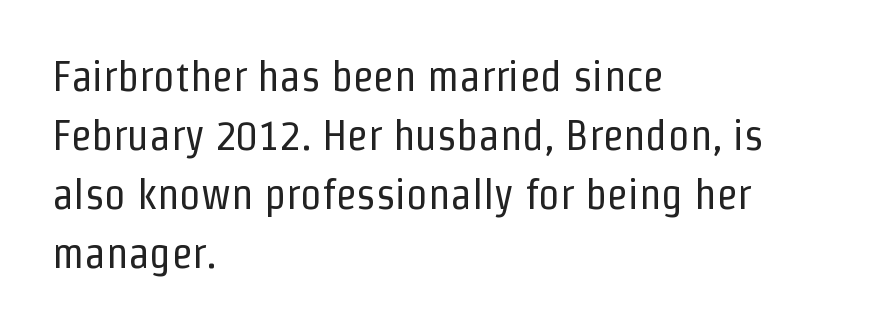
Q: Is the text bold? A: No.
Q: Is the text italic (slanted)? A: No, it is upright.
Q: Is the typeface a serif or a sans-serif typeface? A: Sans-serif.
Q: Is the text underlined? A: No.
Q: How is the paragraph aligned? A: Left-aligned.
Q: Is the spacing between letters normal or unusually wide? A: Normal.
Q: Is the spacing between lines tight, normal or loose? A: Normal.
Q: Width (condensed, normal, or wide)? A: Condensed.
Q: Stroke contrast? A: Low.
Q: x-height? A: Medium.
Q: Monospaced? A: No.
